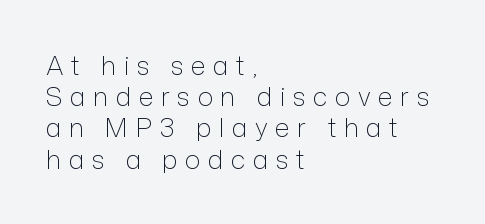
Q: Is the text bold? A: No.
Q: Is the text italic (slanted)? A: No, it is upright.
Q: Is the text underlined? A: No.
Q: How is the paragraph aligned? A: Left-aligned.
Q: Is the spacing between letters normal or unusually wide? A: Unusually wide.
